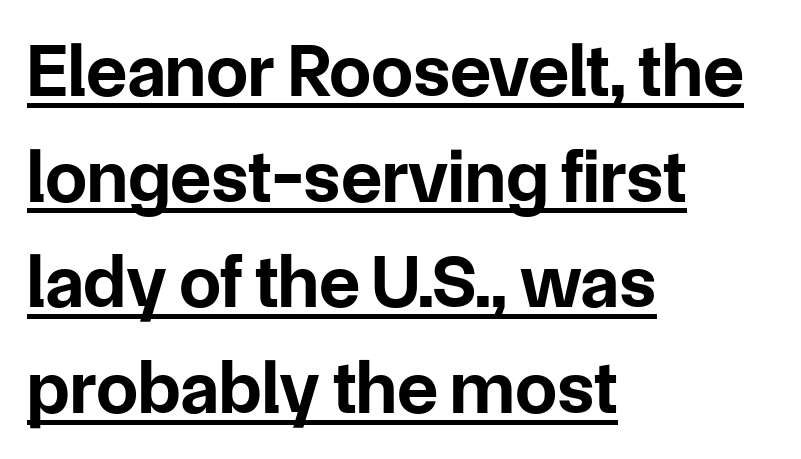
The image shows 75 px bold sans-serif type, upright; set left-aligned, normal line spacing (1.41x), normal letter spacing, underlined; low stroke contrast and a medium x-height.
